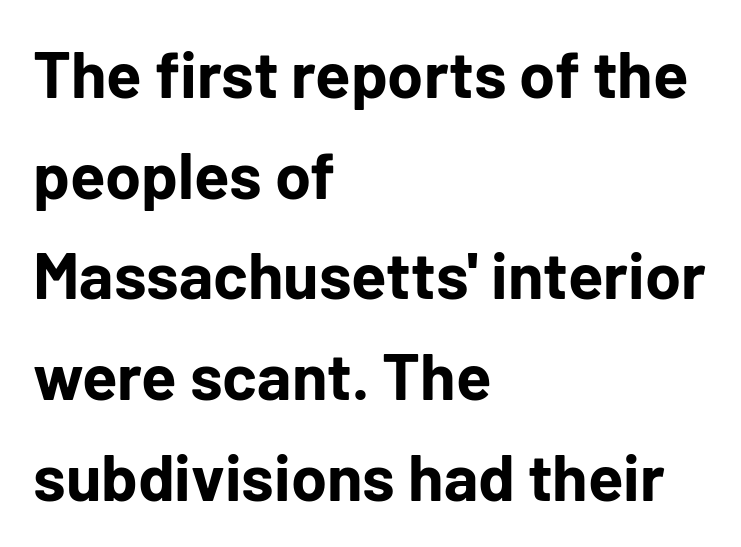
In terms of letterspacing, this is plain default setting. Honestly, there is no underline to notice here at all. The letters are bold, with thick, heavy strokes. The space between consecutive lines is moderate. Typographically, this falls in the sans-serif category. This sample has the flowing, uneven cadence of proportional lettering.
